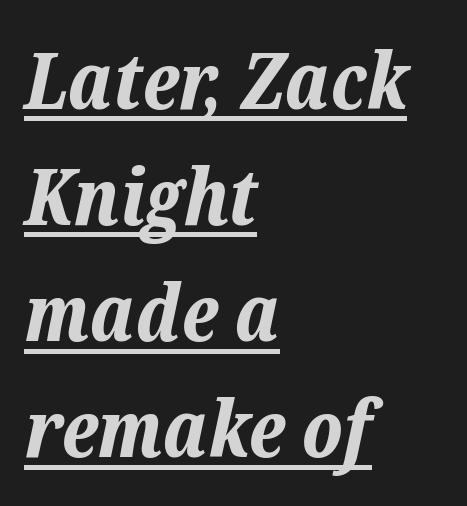
{"italic": "yes", "lean": "right", "slant_degrees": 12, "bold": "yes", "weight": "bold", "width": "normal", "stroke_contrast": "low", "x_height": "medium", "monospaced": "no", "underline": "yes", "align": "left", "line_spacing": "normal", "line_spacing_ratio": 1.47, "letter_spacing": "normal", "letter_spacing_em": 0.0, "glyph_px": 79}
